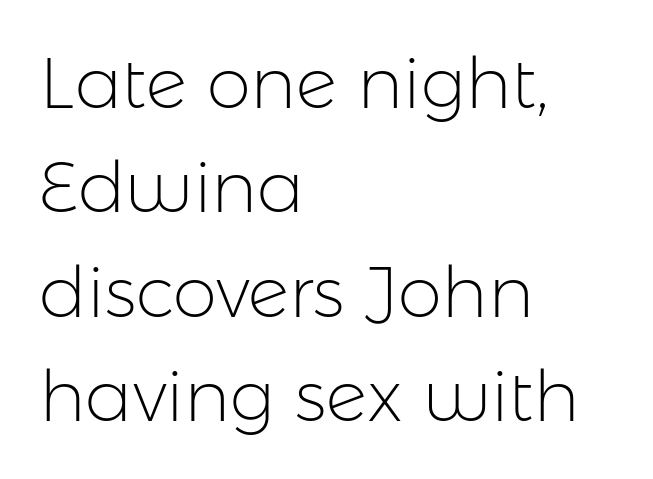
Type without underlining. All the whitespace from short lines collects on the right. This sample keeps an unexceptional amount of space between lines. This rendering employs a face without finishing strokes, i.e., a sans-serif. Is the stroke heavy? The answer is a plain regular-or-lighter. Think of a printed novel: that variable character pitch is what you see here.
